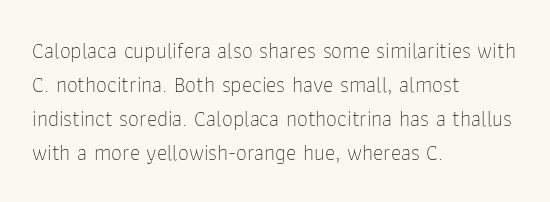
These lines stack with their left ends in a neat column. Any mark beneath the type? The region is blank. Short note: letters normally spaced. The type sits square on the baseline with zero lean.
